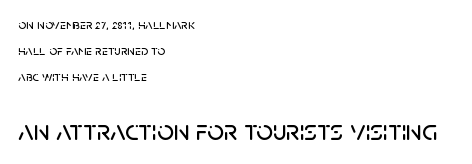
The image shows 29 px sans-serif type, upright; set left-aligned, line spacing 1.84x, normal letter spacing, not underlined; the second (bottom) block is 2.07x larger; low stroke contrast and a large x-height.
